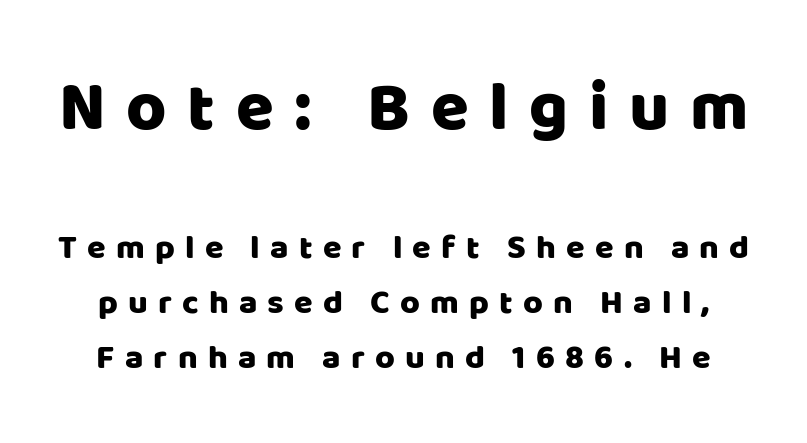
{"serif": "no", "italic": "no", "width": "normal", "stroke_contrast": "low", "x_height": "large", "monospaced": "no", "underline": "no", "line_spacing": "normal", "line_spacing_ratio": 1.62, "letter_spacing": "wide", "letter_spacing_em": 0.3, "larger_block": "first", "size_ratio": 2.03, "glyph_px": 69}
